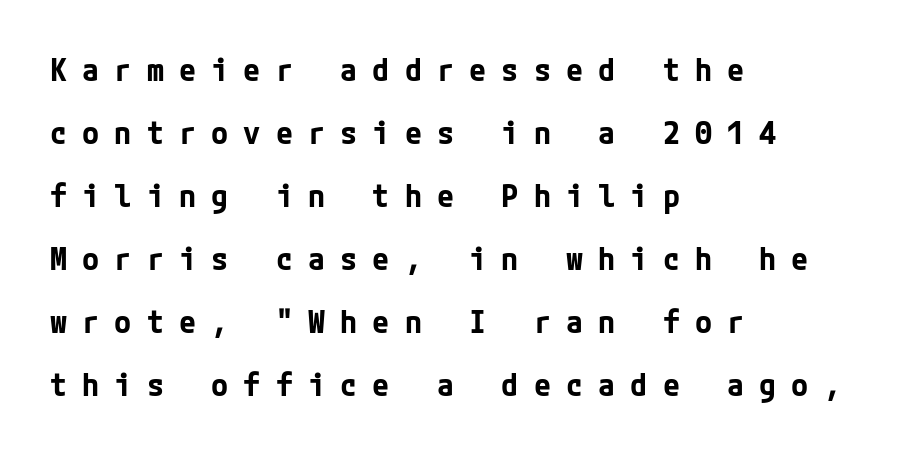
Q: Is the text bold? A: Yes.
Q: Is the text italic (slanted)? A: No, it is upright.
Q: Is the typeface a serif or a sans-serif typeface? A: Sans-serif.
Q: Is the text underlined? A: No.
Q: How is the paragraph aligned? A: Left-aligned.
Q: Is the spacing between letters normal or unusually wide? A: Unusually wide.
Q: Is the spacing between lines tight, normal or loose? A: Loose.
Q: Width (condensed, normal, or wide)? A: Normal.
Q: Stroke contrast? A: Low.
Q: x-height? A: Medium.
